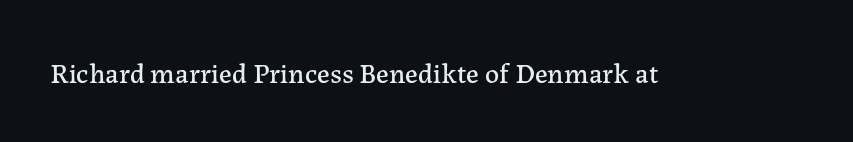
Q: Is the text italic (slanted)? A: No, it is upright.
Q: Is the typeface a serif or a sans-serif typeface? A: Serif.
Q: Is the text underlined? A: No.
Q: Is the spacing between letters normal or unusually wide? A: Normal.
Q: Width (condensed, normal, or wide)? A: Normal.
Q: Stroke contrast? A: Low.
Q: x-height? A: Medium.
Q: Monospaced? A: No.
